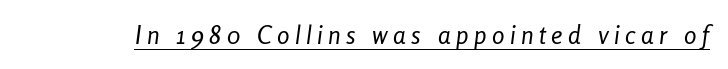
The image shows 25 px text type, italic (leaning right); set unusually wide letter spacing (+0.22 em), underlined.
